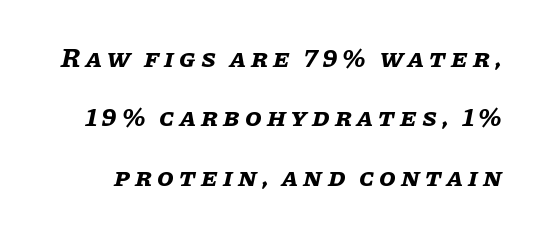
The image shows 27 px bold type, italic (leaning right); set loose line spacing (2.2x), not underlined.
